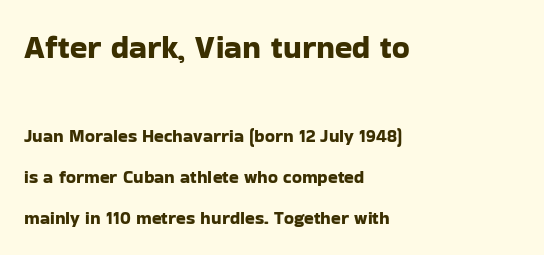
Nope, not italic — everything's standing straight. You could call the tracking neutral — neither tight nor loose. Scale decreases going downward across the two blocks. The line-height multiplier appears high, well above default. The letters carry no serifs — their stems end cleanly without finishing strokes. The passage shown is typed in a proportional face where columns would drift.
